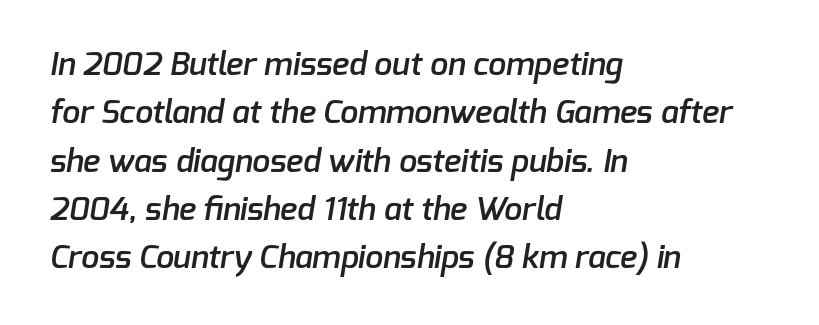
{"serif": "no", "bold": "semi", "weight": "semibold", "width": "normal", "stroke_contrast": "low", "x_height": "medium", "monospaced": "no", "underline": "no", "align": "left", "line_spacing": "normal", "line_spacing_ratio": 1.51, "letter_spacing": "normal", "letter_spacing_em": 0.0, "glyph_px": 32}
